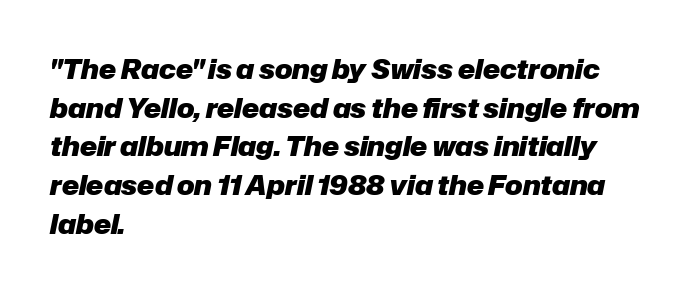
On the weight axis this lands at bold, roughly 700. These lines are set flush left with a ragged right edge. The passage shown stacks its lines at a standard gap. Nobody drew a line under any word here.
